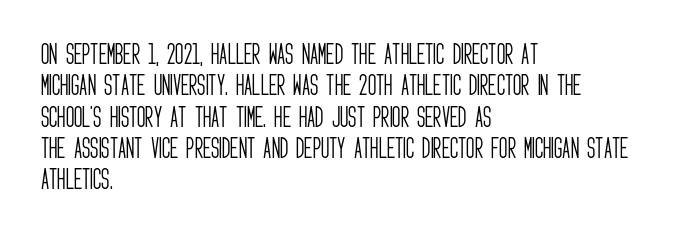
Q: Is the text bold? A: No.
Q: Is the text italic (slanted)? A: No, it is upright.
Q: Is the text underlined? A: No.
Q: How is the paragraph aligned? A: Left-aligned.
Q: Is the spacing between letters normal or unusually wide? A: Normal.
Q: Is the spacing between lines tight, normal or loose? A: Normal.
